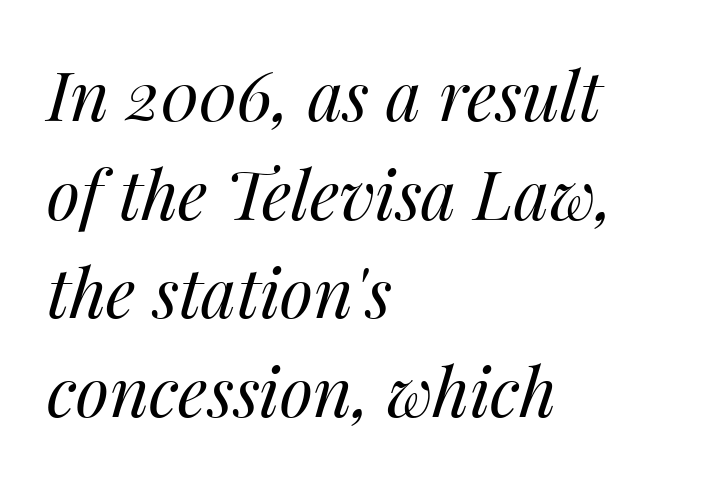
Q: Is the text bold? A: No.
Q: Is the text italic (slanted)? A: Yes, it leans right by about 14 degrees.
Q: Is the text underlined? A: No.
Q: How is the paragraph aligned? A: Left-aligned.
Q: Is the spacing between letters normal or unusually wide? A: Normal.
Q: Is the spacing between lines tight, normal or loose? A: Normal.
Q: Width (condensed, normal, or wide)? A: Normal.
Q: Stroke contrast? A: Medium.
Q: x-height? A: Medium.
Q: Monospaced? A: No.
